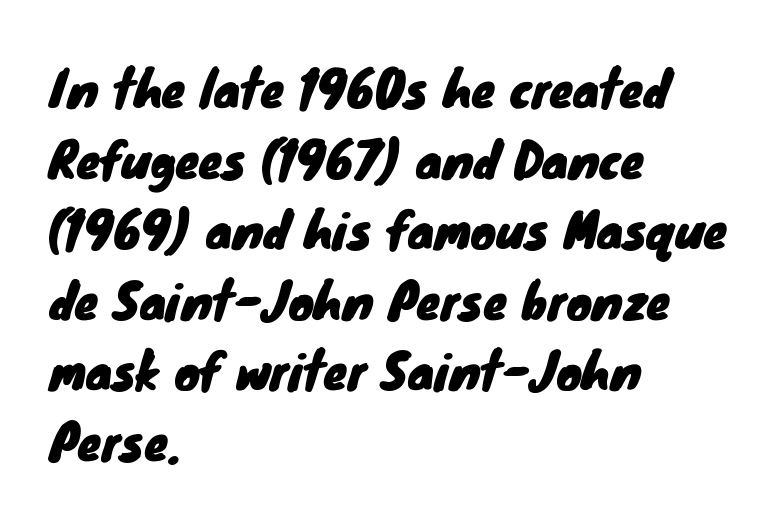
{"serif": "no", "width": "normal", "stroke_contrast": "low", "x_height": "small", "monospaced": "no", "underline": "no", "align": "left", "line_spacing": "normal", "line_spacing_ratio": 1.47, "letter_spacing": "normal", "letter_spacing_em": 0.0, "glyph_px": 48}
